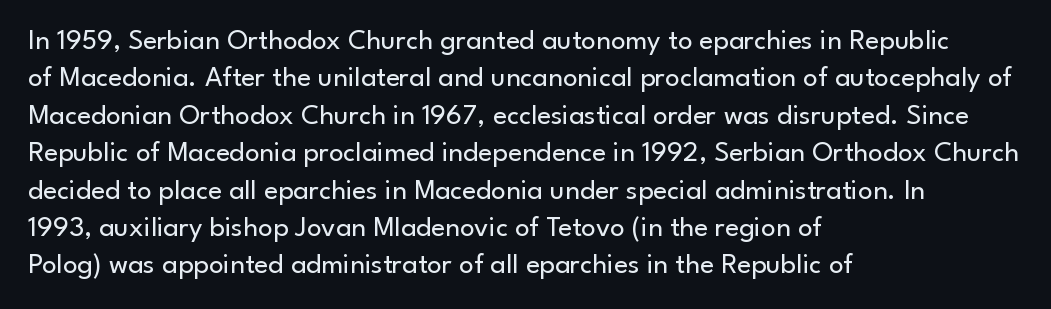
Q: Is the text bold? A: No.
Q: Is the text italic (slanted)? A: No, it is upright.
Q: Is the typeface a serif or a sans-serif typeface? A: Sans-serif.
Q: Is the text underlined? A: No.
Q: How is the paragraph aligned? A: Left-aligned.
Q: Is the spacing between letters normal or unusually wide? A: Normal.
Q: Is the spacing between lines tight, normal or loose? A: Normal.
Q: Width (condensed, normal, or wide)? A: Normal.
Q: Stroke contrast? A: Low.
Q: x-height? A: Small.
Q: Monospaced? A: No.
